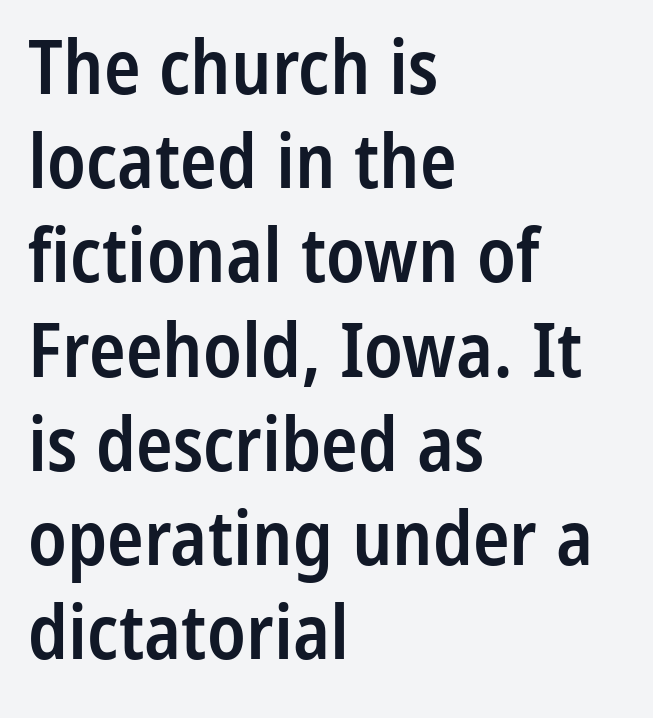
The image shows 76 px semibold, condensed sans-serif type, upright; set left-aligned, line spacing 1.24x, normal letter spacing, not underlined; low stroke contrast and a medium x-height.
